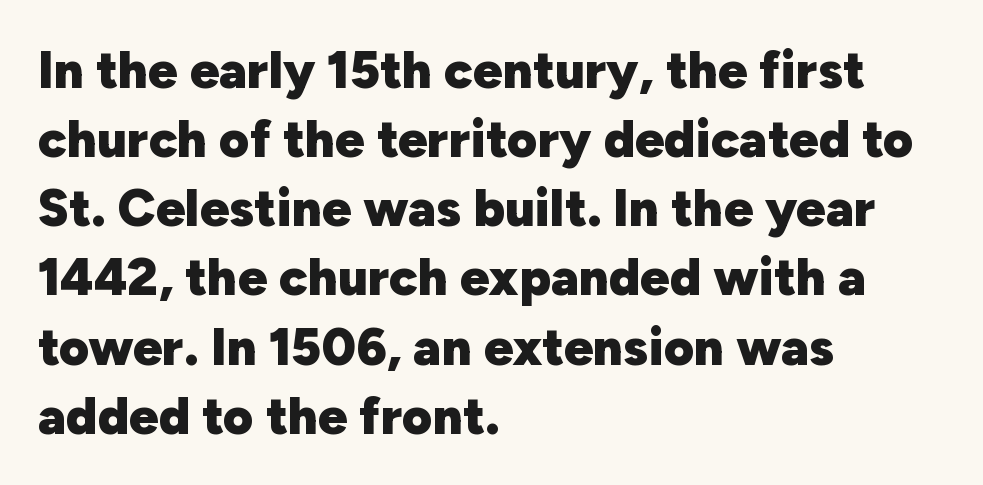
The image shows 52 px heavy sans-serif type, upright; set left-aligned, normal line spacing (1.33x), normal letter spacing, not underlined; low stroke contrast and a medium x-height.
